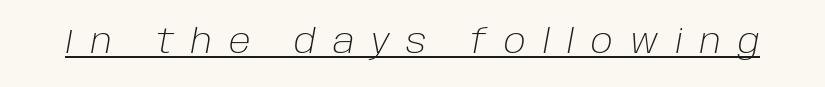
Each letter keeps its own natural width here, so spacing adapts to shape. The passage shown leans; its letterforms are oblique. Caption: expanded tracking, letters set apart. Stroke thickness stays within the range of a standard reading face or lighter. This rendering features underlined lettering.
